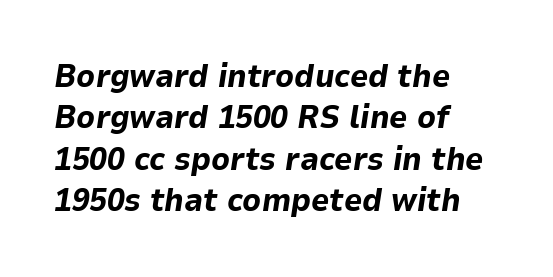
The image shows 32 px bold type, italic (leaning right); set left-aligned, normal line spacing (1.29x), normal letter spacing, not underlined; low stroke contrast and a medium x-height.
